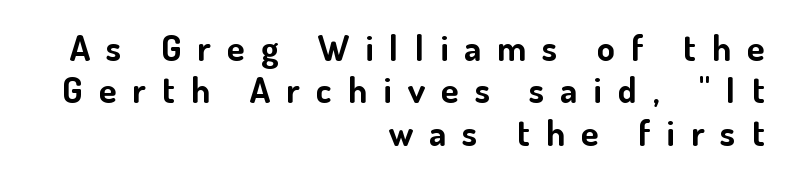
Varying glyph widths throughout — classic text-font behaviour. The passage shown is typeset with a sans-serif family. These lines carry a lot of weight — the face is fully bold. A student would call this right alignment; a typographer would say flush right, rag left. The strip under each line holds only bare page. Tracking here is generous; glyphs stand well apart from one another.
